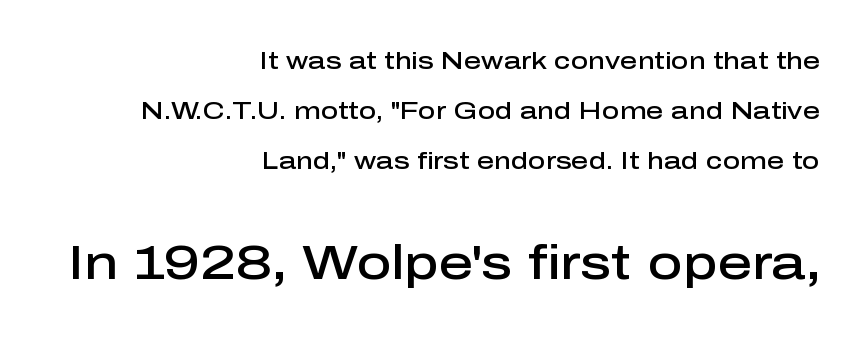
The passage is arranged like a letterhead date or caption credit — flush right. The font family rendered here belongs to the sans-serif group. Reading top to bottom, the characters get bigger at the block break. Quick note: interline space is abundant. On the weight axis this lands at semibold, roughly 600. Think of a printed novel: that variable character pitch is what you see here.
